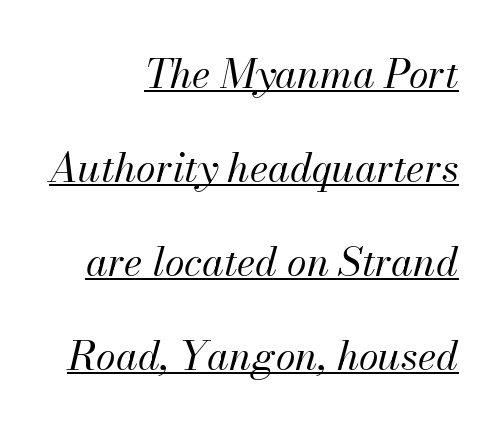
Observe the ordinary spacing: letters are neighbours, not strangers. The lines in this sample share a right terminus and differ only in where they begin. The leading is generous, giving the passage an open texture. The characters are drawn with everyday or finer stroke widths.
